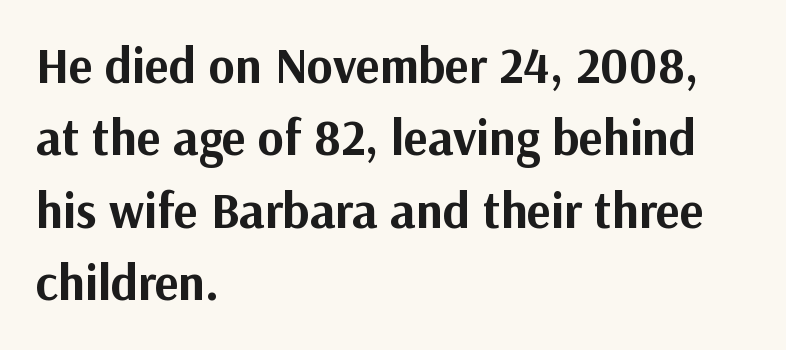
The image shows 50 px bold sans-serif type, upright; set left-aligned, normal line spacing (1.45x), normal letter spacing, not underlined; medium stroke contrast and a medium x-height.
